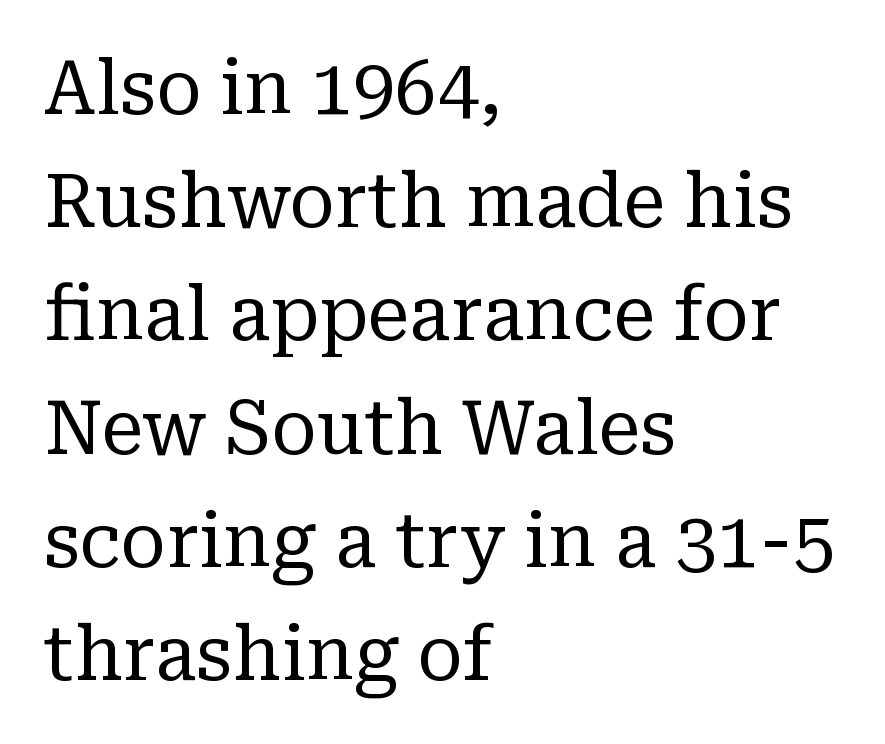
The image shows 75 px regular-weight serif type, upright; set left-aligned, normal line spacing (1.51x), normal letter spacing, not underlined; low stroke contrast and a medium x-height.
